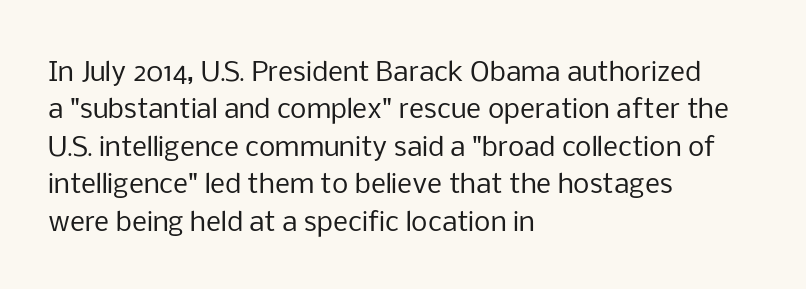
The image shows 26 px text type, upright; set left-aligned, normal line spacing (1.44x), normal letter spacing, not underlined.
